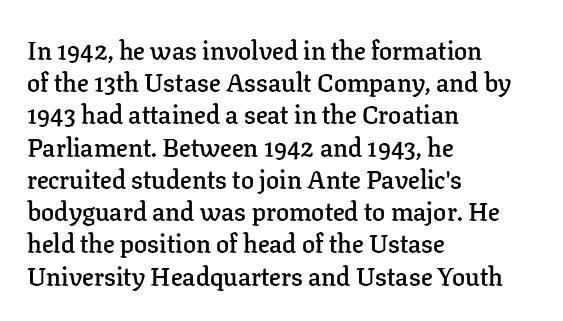
Q: Is the text bold? A: Semi-bold.
Q: Is the text italic (slanted)? A: No, it is upright.
Q: Is the text underlined? A: No.
Q: How is the paragraph aligned? A: Left-aligned.
Q: Is the spacing between letters normal or unusually wide? A: Normal.
